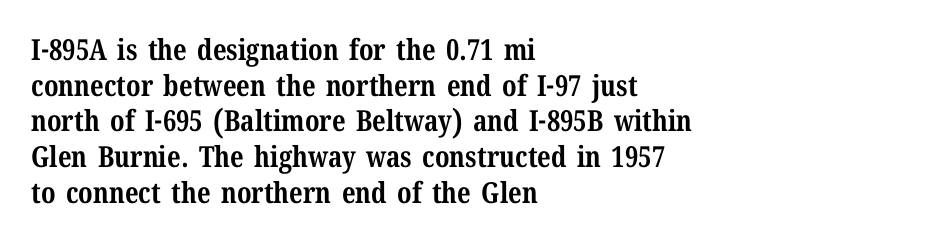
The image shows 29 px bold serif type, upright; set left-aligned, line spacing 1.23x, normal letter spacing, not underlined; medium stroke contrast and a medium x-height.
